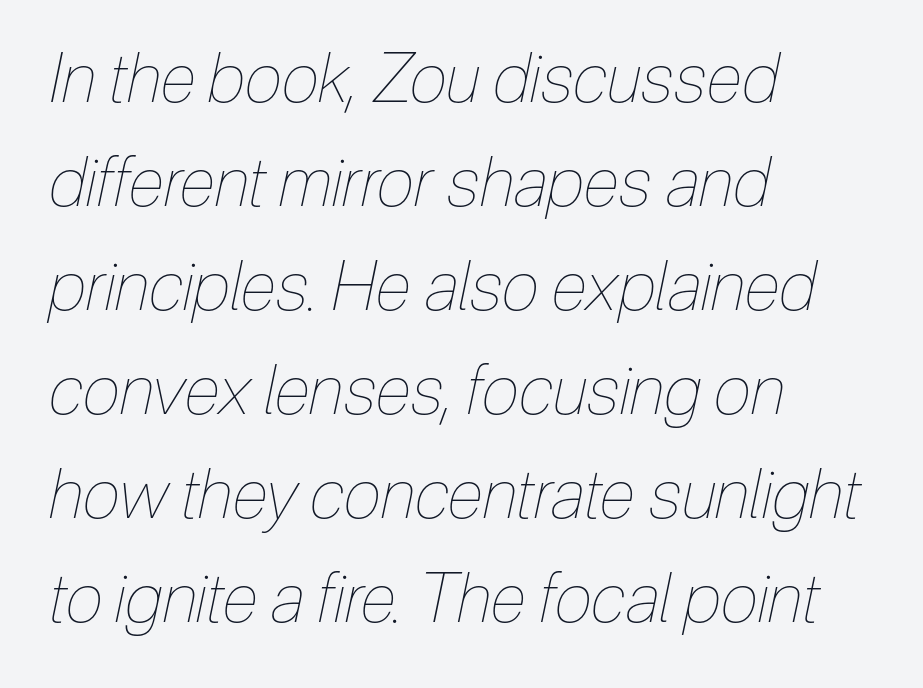
{"italic": "yes", "lean": "right", "slant_degrees": 12, "bold": "no", "weight": "thin", "width": "condensed", "stroke_contrast": "low", "x_height": "medium", "monospaced": "no", "underline": "no", "align": "left", "line_spacing": "normal", "line_spacing_ratio": 1.53, "letter_spacing": "normal", "letter_spacing_em": 0.0, "glyph_px": 68}
